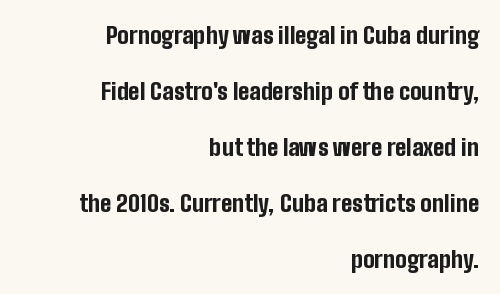
Q: Is the text bold? A: Yes.
Q: Is the text italic (slanted)? A: No, it is upright.
Q: Is the text underlined? A: No.
Q: How is the paragraph aligned? A: Right-aligned.
Q: Is the spacing between letters normal or unusually wide? A: Normal.
Q: Is the spacing between lines tight, normal or loose? A: Loose.
